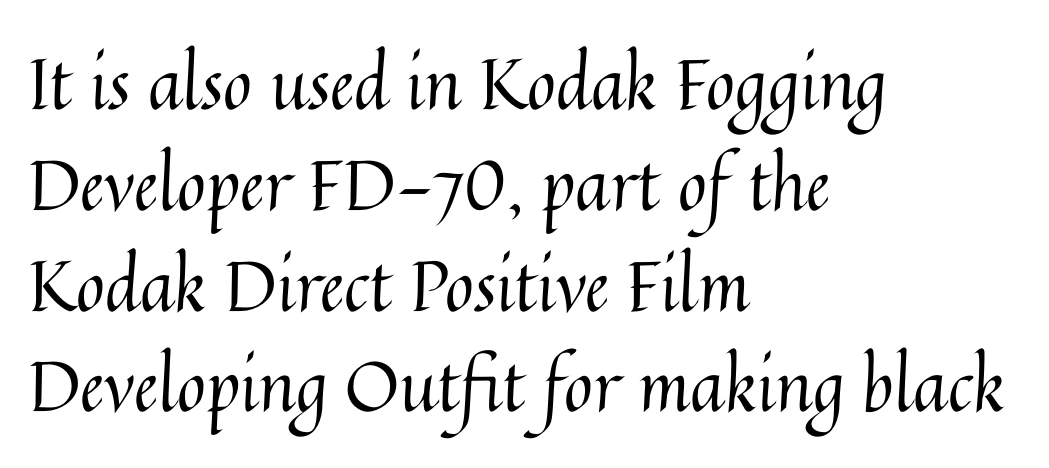
{"bold": "no", "weight": "regular", "width": "normal", "stroke_contrast": "medium", "x_height": "medium", "monospaced": "no", "underline": "no", "align": "left", "line_spacing": "normal", "line_spacing_ratio": 1.44, "letter_spacing": "normal", "letter_spacing_em": 0.0, "glyph_px": 70}
